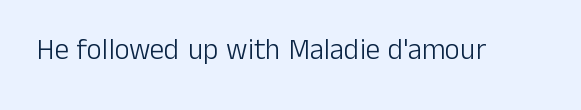
Type without underlining. Are there feet on the stems? There aren't — it's a sans. Spacing verdict: proportional, widths tailored to each character. The letterforms sit shoulder to shoulder at normal distance. The specimen reads as upright at a glance. The strokes carry an ordinary text weight at most.
